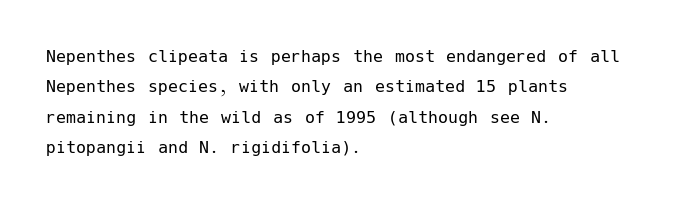
The typesetting does not lean heavy: it is not bold. Words appear dense and cohesive because spacing is normal. Every character sits straight up, as roman type does. What's the leading like? Ordinary, nothing unusual. Glance below the letters and you will spot only blank space.
